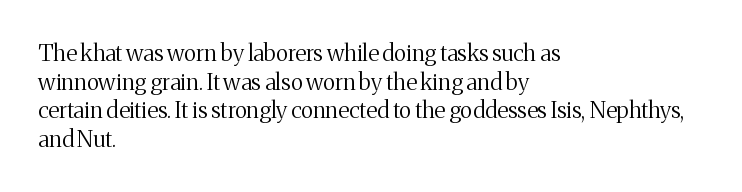
Beneath every word, the page is bare. On a weight scale, this lands at 450 or below. Look at the tracking — it's just the regular setting, nothing added. The typesetter chose a ragged-right arrangement here. Upright lettering throughout.
